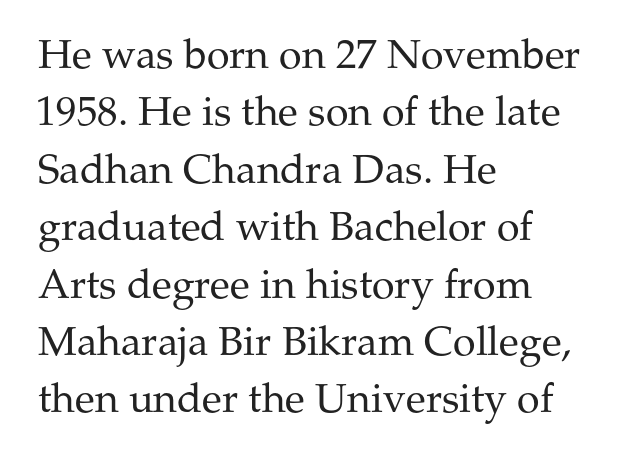
The image shows 41 px regular-weight serif type, upright; set left-aligned, normal line spacing (1.4x), normal letter spacing, not underlined; medium stroke contrast and a medium x-height.
